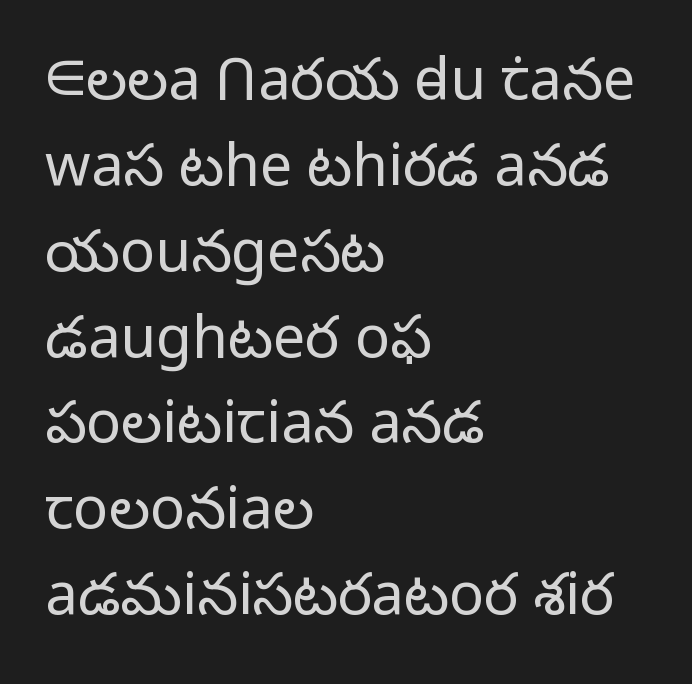
The font family rendered here belongs to the sans-serif group. Words appear dense and cohesive because spacing is normal. This sample uses an upright cut, with every glyph sitting square on the baseline. The letterforms sit at book weight or below. Each row of text sits above clean, open space.
